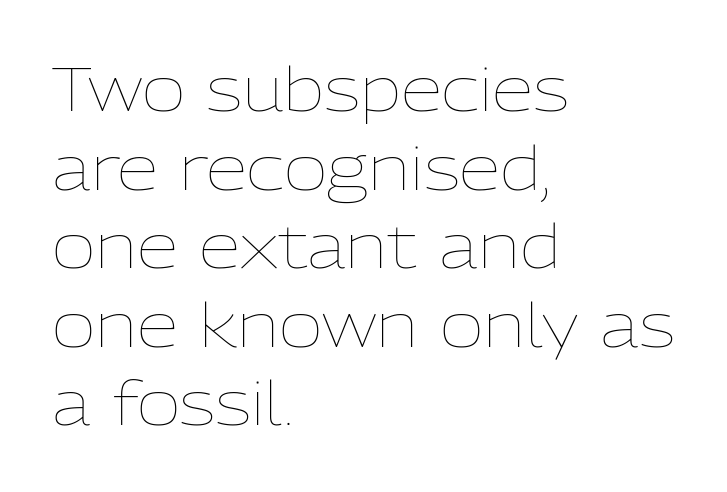
This sample keeps an unexceptional amount of space between lines. The letters sit at their default tracking, neither squeezed nor spread. A typesetter would call this proportional, since set widths differ per character. A typesetter would mark this as roman, not italic.
